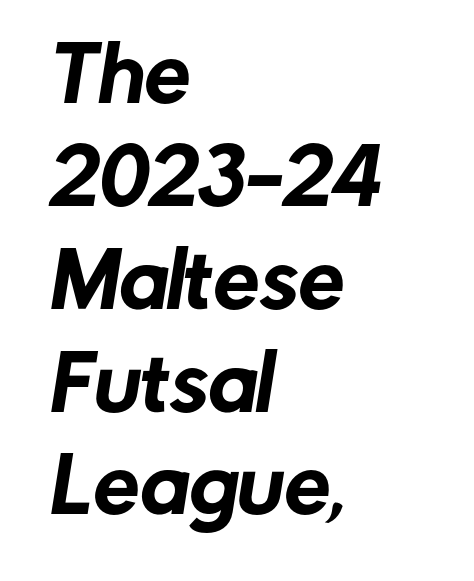
The image shows 74 px sans-serif type; set left-aligned, normal line spacing (1.39x), normal letter spacing, not underlined; low stroke contrast and a medium x-height.
